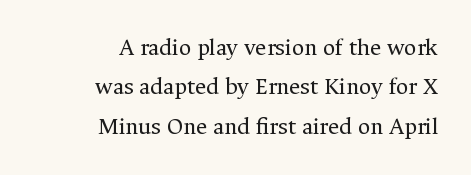
{"italic": "no", "bold": "no", "underline": "no", "align": "right", "line_spacing": "normal", "line_spacing_ratio": 1.64, "letter_spacing": "normal", "letter_spacing_em": 0.0, "glyph_px": 24}
